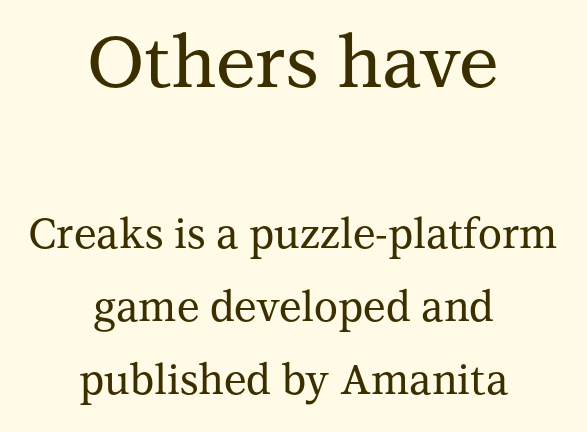
Q: Is the text italic (slanted)? A: No, it is upright.
Q: Is the typeface a serif or a sans-serif typeface? A: Serif.
Q: Is the text underlined? A: No.
Q: How is the paragraph aligned? A: Centered.
Q: Is the spacing between letters normal or unusually wide? A: Normal.
Q: Which block of text is set in a larger size, the first (top) or the second (bottom)? A: The first (top) one.
Q: Width (condensed, normal, or wide)? A: Normal.
Q: Stroke contrast? A: Medium.
Q: x-height? A: Medium.
Q: Monospaced? A: No.
